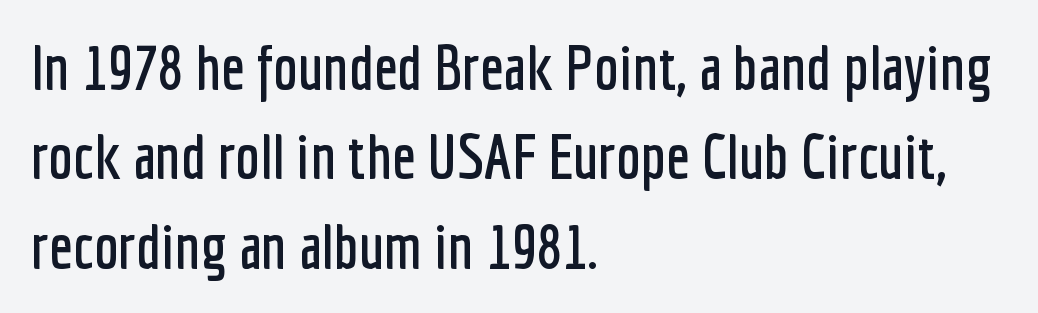
The image shows 62 px condensed sans-serif type, upright; set left-aligned, normal line spacing (1.44x), normal letter spacing, not underlined; low stroke contrast and a medium x-height.
